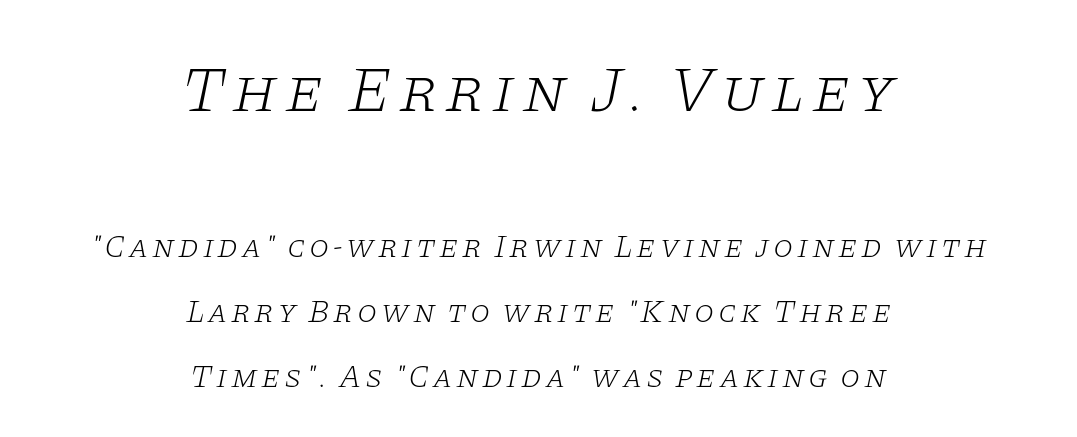
Here the designer chose a conventional face with non-uniform glyph widths. Vertical spacing — loose. Reading down the block, each line starts at a different indent, mirrored at its end. In terms of posture, this sample is oblique.
